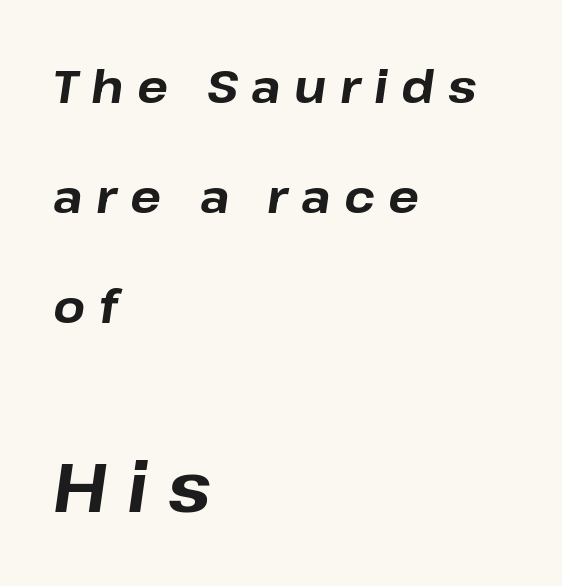
{"italic": "yes", "lean": "right", "slant_degrees": 8, "bold": "yes", "weight": "bold", "width": "normal", "stroke_contrast": "low", "x_height": "medium", "monospaced": "no", "underline": "no", "align": "left", "line_spacing": "loose", "line_spacing_ratio": 2.39, "letter_spacing": "wide", "letter_spacing_em": 0.29, "larger_block": "second", "size_ratio": 1.5, "glyph_px": 69}
